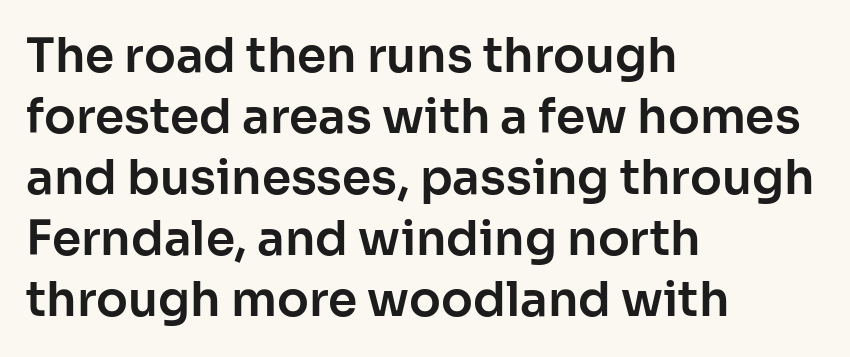
Anything drawn beneath the words? Only blank space. Successive baselines arrive at the customary interval. Alignment: flush left. Vertical strokes here are truly vertical. You could not count columns in this text — the font is proportionally spaced. This is sans-serif lettering, the kind often seen on screens and signage.
